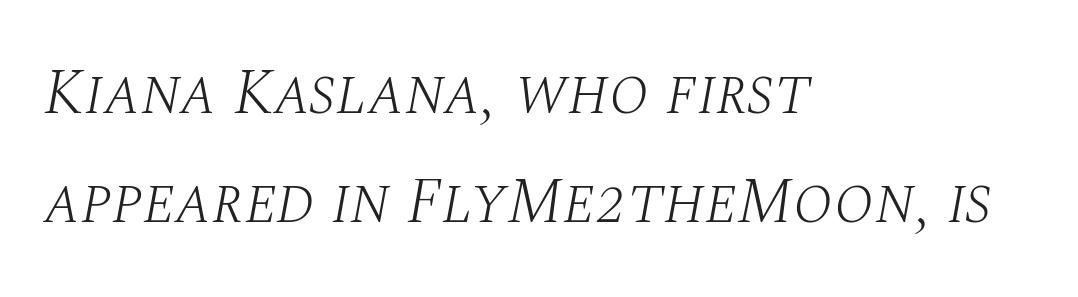
Q: Is the text bold? A: No.
Q: Is the text italic (slanted)? A: Yes, it leans right by about 10 degrees.
Q: Is the typeface a serif or a sans-serif typeface? A: Serif.
Q: Is the text underlined? A: No.
Q: How is the paragraph aligned? A: Left-aligned.
Q: Is the spacing between letters normal or unusually wide? A: Normal.
Q: Is the spacing between lines tight, normal or loose? A: Normal.
Q: Width (condensed, normal, or wide)? A: Normal.
Q: Stroke contrast? A: Medium.
Q: x-height? A: Large.
Q: Monospaced? A: No.
